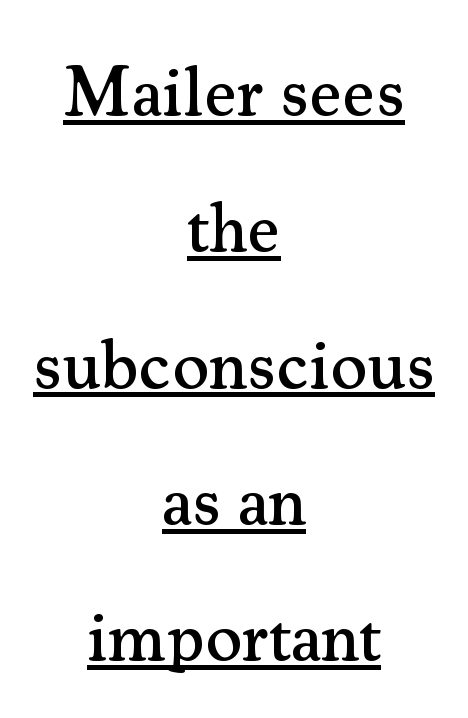
Q: Is the text italic (slanted)? A: No, it is upright.
Q: Is the typeface a serif or a sans-serif typeface? A: Serif.
Q: Is the text underlined? A: Yes.
Q: How is the paragraph aligned? A: Centered.
Q: Is the spacing between letters normal or unusually wide? A: Normal.
Q: Is the spacing between lines tight, normal or loose? A: Loose.
Q: Width (condensed, normal, or wide)? A: Normal.
Q: Stroke contrast? A: Medium.
Q: x-height? A: Small.
Q: Monospaced? A: No.
